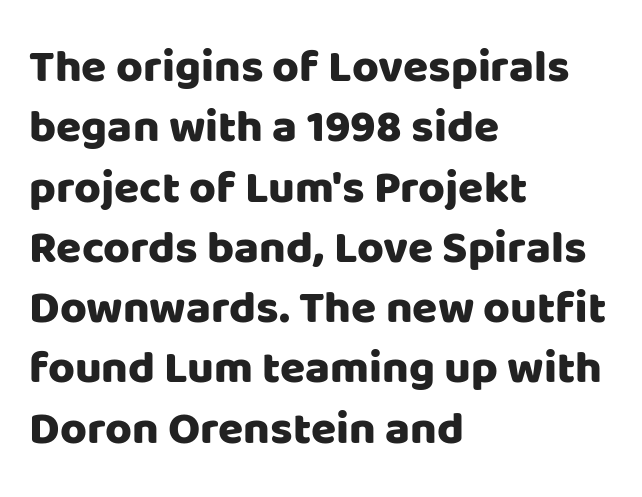
The passage is arranged the way most books set body copy — flush left. A typesetter would call this proportional, since set widths differ per character. Interline gaps are of average width in this sample. When letters stand straight like this, we call the style roman or upright. Descender tails drop into unmarked territory.
